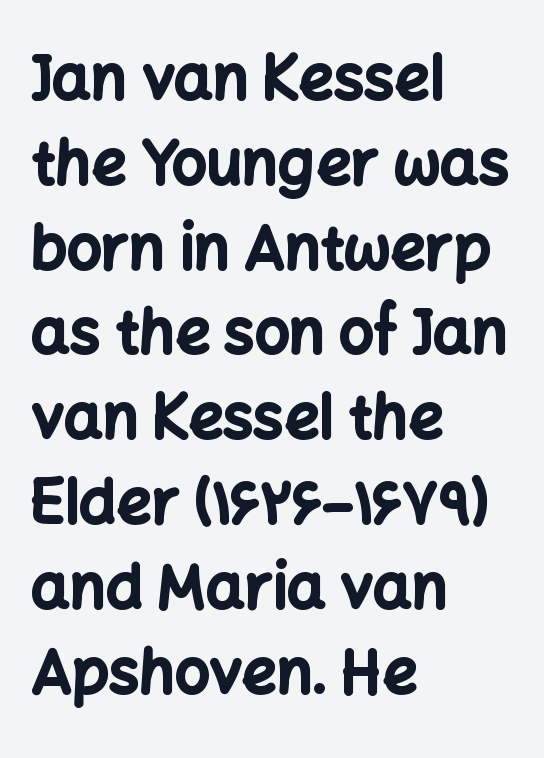
Q: Is the text bold? A: Yes.
Q: Is the text italic (slanted)? A: No, it is upright.
Q: Is the typeface a serif or a sans-serif typeface? A: Sans-serif.
Q: Is the text underlined? A: No.
Q: How is the paragraph aligned? A: Left-aligned.
Q: Is the spacing between letters normal or unusually wide? A: Normal.
Q: Is the spacing between lines tight, normal or loose? A: Normal.
Q: Width (condensed, normal, or wide)? A: Normal.
Q: Stroke contrast? A: Low.
Q: x-height? A: Medium.
Q: Monospaced? A: No.
